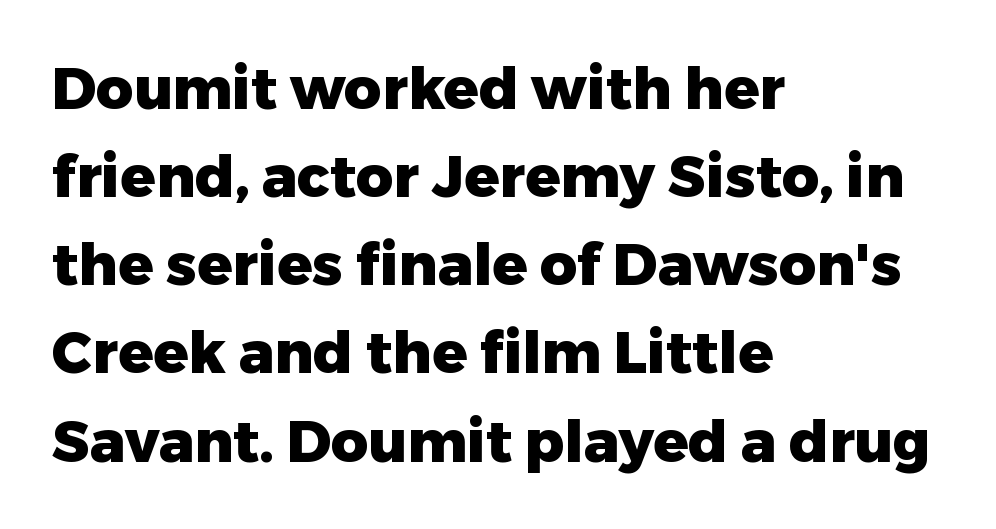
{"serif": "no", "italic": "no", "bold": "yes", "weight": "heavy", "width": "normal", "stroke_contrast": "low", "x_height": "medium", "monospaced": "no", "underline": "no", "align": "left", "line_spacing": "normal", "line_spacing_ratio": 1.52, "letter_spacing": "normal", "letter_spacing_em": 0.0, "glyph_px": 58}
